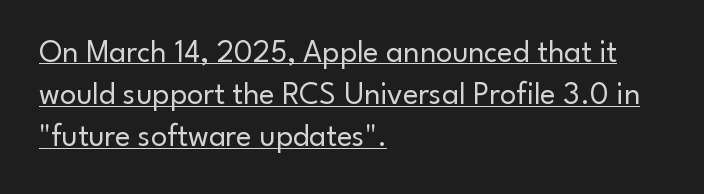
{"serif": "no", "italic": "no", "bold": "no", "weight": "regular", "width": "normal", "stroke_contrast": "low", "x_height": "small", "monospaced": "no", "underline": "yes", "align": "left", "line_spacing": "normal", "line_spacing_ratio": 1.32, "letter_spacing": "normal", "letter_spacing_em": 0.0, "glyph_px": 32}
